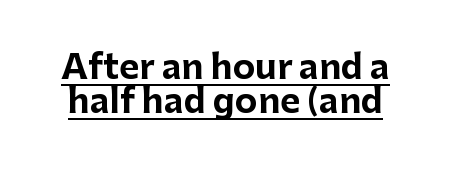
Compared with typical body copy, the letter spacing here is the same. Is there an underline? Yes — a line sits under the letters. This sample uses an upright cut, with every glyph sitting square on the baseline. Weight: bold. Proportional: the letters do not fall into vertical columns. You could barely slide anything between these rows.
